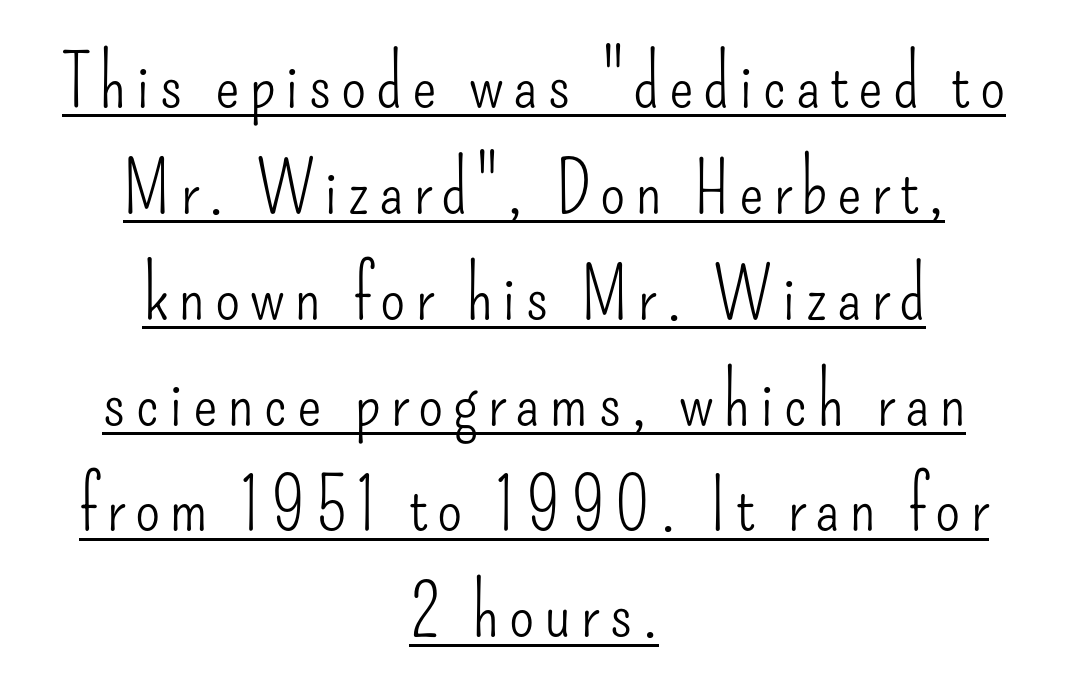
Varying glyph widths throughout — classic text-font behaviour. Each letter's strokes conclude bluntly, with no projecting serifs. The face used here appears with an underline applied. Which margin do the lines hug? Neither — every line sits in the middle. Vertically, the passage feels balanced, rows spaced as you'd expect. Posture: upright roman.
